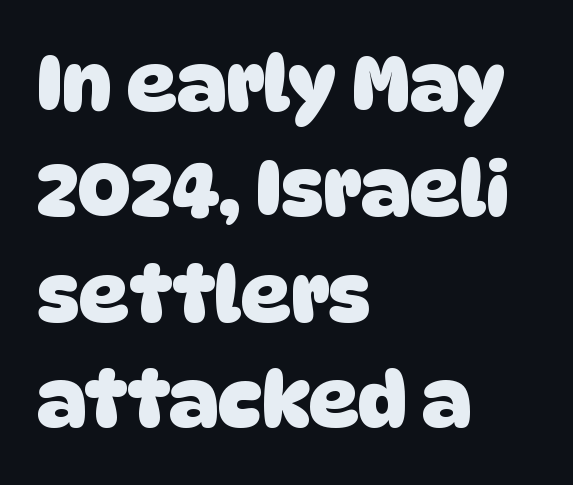
{"serif": "no", "bold": "yes", "weight": "heavy", "width": "normal", "stroke_contrast": "low", "x_height": "large", "monospaced": "no", "underline": "no", "align": "left", "line_spacing": "normal", "line_spacing_ratio": 1.37, "letter_spacing": "normal", "letter_spacing_em": 0.0, "glyph_px": 77}
